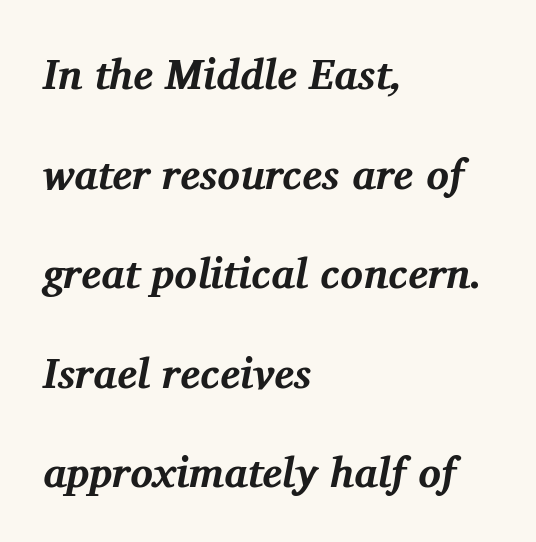
Q: Is the text bold? A: Yes.
Q: Is the text italic (slanted)? A: Yes, it leans right by about 11 degrees.
Q: Is the typeface a serif or a sans-serif typeface? A: Serif.
Q: Is the text underlined? A: No.
Q: How is the paragraph aligned? A: Left-aligned.
Q: Is the spacing between letters normal or unusually wide? A: Normal.
Q: Is the spacing between lines tight, normal or loose? A: Loose.
Q: Width (condensed, normal, or wide)? A: Normal.
Q: Stroke contrast? A: Medium.
Q: x-height? A: Medium.
Q: Monospaced? A: No.
